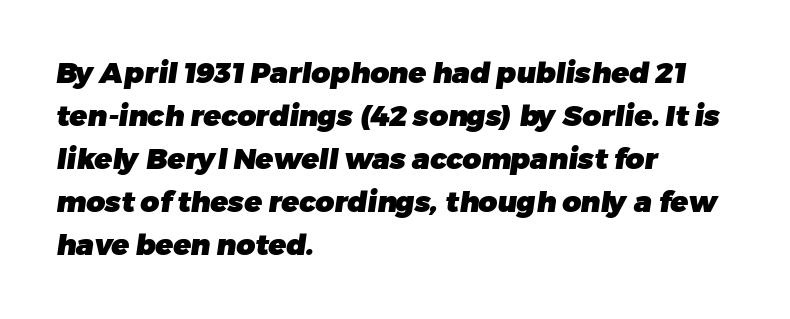
Q: Is the text bold? A: Yes.
Q: Is the typeface a serif or a sans-serif typeface? A: Sans-serif.
Q: Is the text underlined? A: No.
Q: How is the paragraph aligned? A: Left-aligned.
Q: Is the spacing between letters normal or unusually wide? A: Normal.
Q: Is the spacing between lines tight, normal or loose? A: Normal.
Q: Width (condensed, normal, or wide)? A: Normal.
Q: Stroke contrast? A: Low.
Q: x-height? A: Medium.
Q: Monospaced? A: No.
